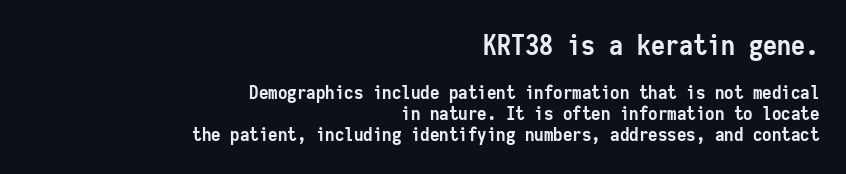
The rendering uses typewriter-style spacing with identical character cells. Vertically, the passage feels compressed, each row crowding the next. These lines stack with their right ends in a neat column. The face used here has the dense, thick strokes of a bold. Size hierarchy here favors the leading block over the trailing one.
